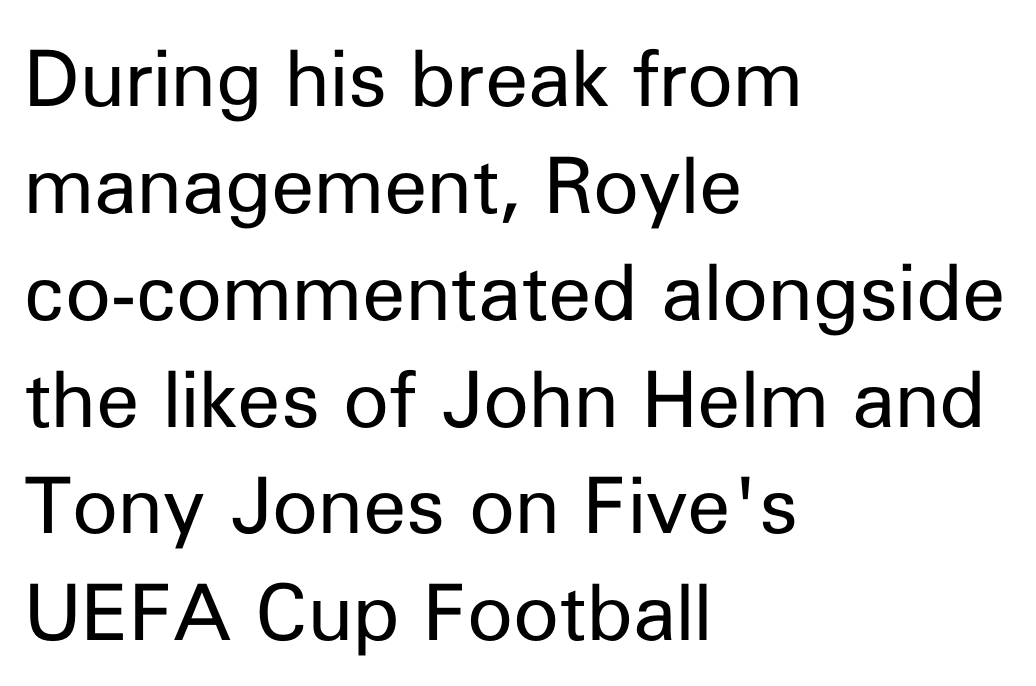
{"serif": "no", "italic": "no", "bold": "no", "weight": "regular", "width": "normal", "stroke_contrast": "low", "x_height": "medium", "monospaced": "no", "underline": "no", "align": "left", "line_spacing": "normal", "line_spacing_ratio": 1.37, "letter_spacing": "normal", "letter_spacing_em": 0.0, "glyph_px": 78}
